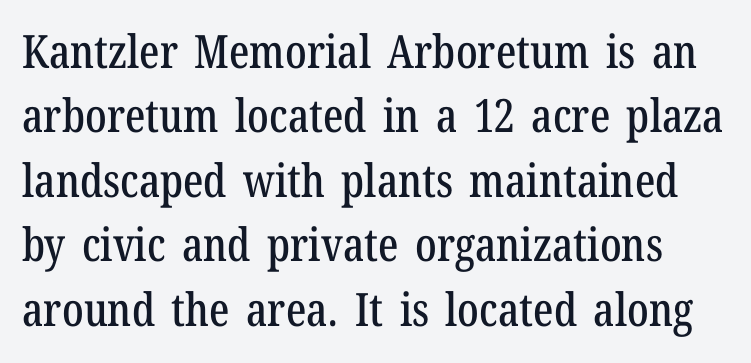
Q: Is the text italic (slanted)? A: No, it is upright.
Q: Is the typeface a serif or a sans-serif typeface? A: Serif.
Q: Is the text underlined? A: No.
Q: Is the spacing between letters normal or unusually wide? A: Normal.
Q: Is the spacing between lines tight, normal or loose? A: Normal.
Q: Width (condensed, normal, or wide)? A: Condensed.
Q: Stroke contrast? A: Low.
Q: x-height? A: Medium.
Q: Monospaced? A: No.
